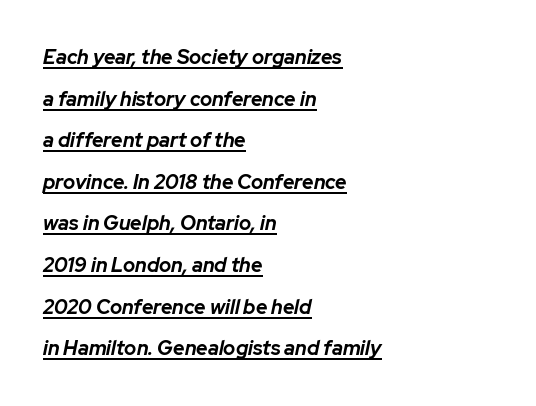
{"italic": "yes", "lean": "right", "slant_degrees": 12, "bold": "yes", "underline": "yes", "align": "left", "line_spacing": "loose", "line_spacing_ratio": 2.08, "letter_spacing": "normal", "letter_spacing_em": 0.0, "glyph_px": 20}
